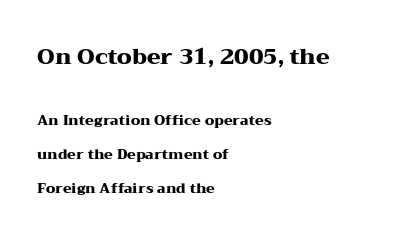
{"italic": "no", "bold": "yes", "underline": "no", "align": "left", "line_spacing": "loose", "line_spacing_ratio": 2.42, "letter_spacing": "normal", "letter_spacing_em": 0.0, "larger_block": "first", "size_ratio": 1.57, "glyph_px": 22}
